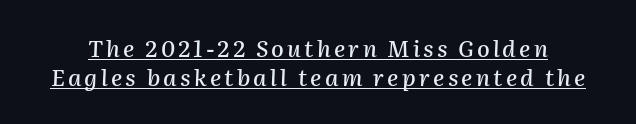
{"italic": "yes", "lean": "right", "slant_degrees": 2, "underline": "yes", "line_spacing": "normal", "line_spacing_ratio": 1.27, "glyph_px": 23}
